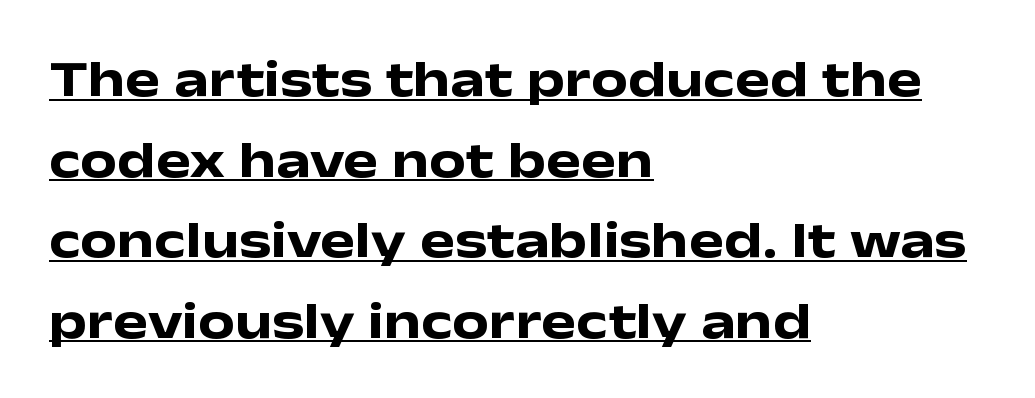
Caption: bold face, heavy strokes. Caption: lettering with a line underneath. Nope, not italic — everything's standing straight. Look at the tracking — it's just the regular setting, nothing added.
